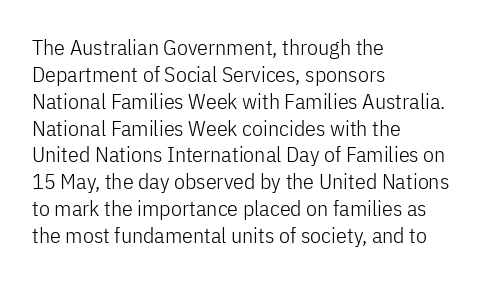
The image shows 22 px text type, upright; set left-aligned, line spacing 1.22x, normal letter spacing, not underlined.
